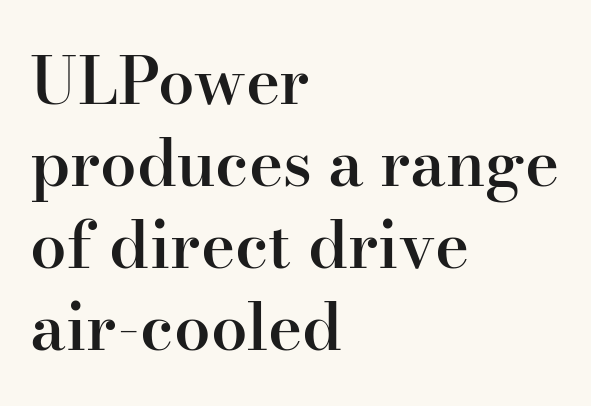
{"serif": "yes", "italic": "no", "bold": "semi", "weight": "semibold", "width": "normal", "stroke_contrast": "high", "x_height": "small", "monospaced": "no", "underline": "no", "align": "left", "line_spacing": "normal", "line_spacing_ratio": 1.26, "letter_spacing": "normal", "letter_spacing_em": 0.0, "glyph_px": 65}
